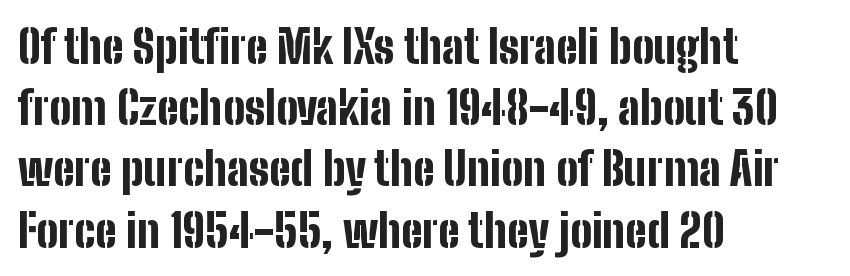
These words are printed bold, with thick strokes throughout. Vertical strokes here are truly vertical. The string is rendered with underlining switched off. Words appear dense and cohesive because spacing is normal. The line-height multiplier appears to be the usual default. You could not count columns in this text — the font is proportionally spaced.
